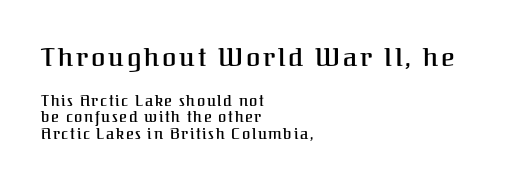
Tightly led — the rows are bunched. Horizontally, the lines are justified to the leading edge only. The letters stand upright; this is a roman face. Bare-footed words on every line.
